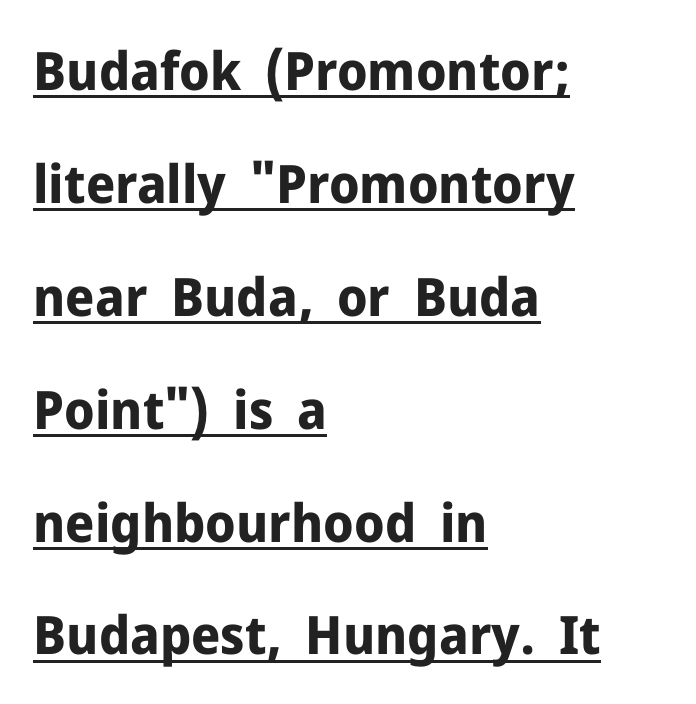
{"serif": "no", "italic": "no", "bold": "yes", "weight": "bold", "width": "normal", "stroke_contrast": "low", "x_height": "medium", "monospaced": "no", "underline": "yes", "align": "left", "line_spacing": "loose", "line_spacing_ratio": 2.13, "letter_spacing": "normal", "letter_spacing_em": 0.0, "glyph_px": 53}
